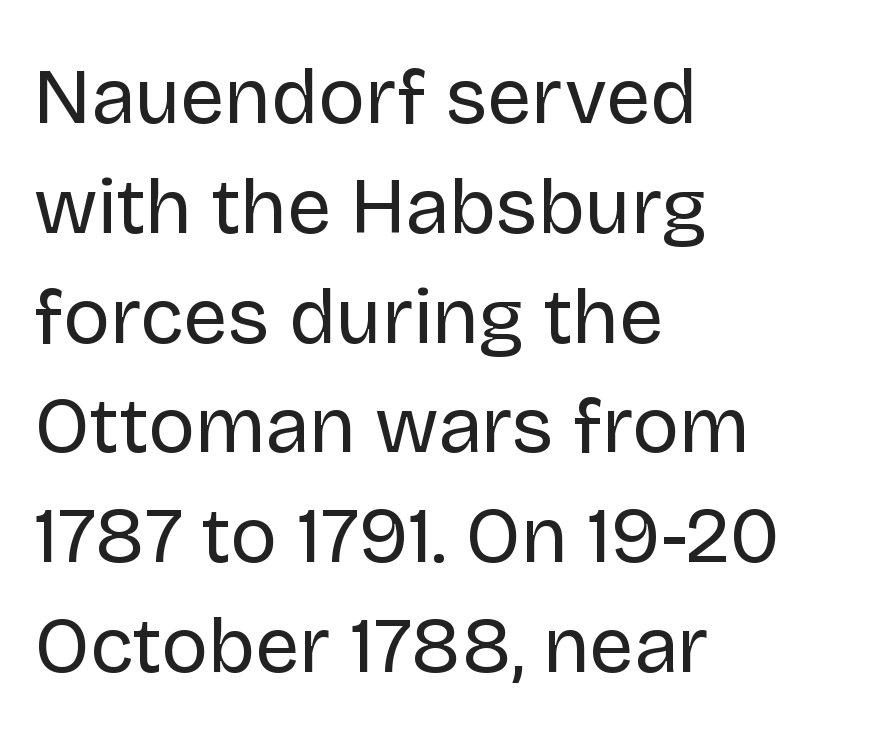
The text was rendered using a sans face with plain stroke endings. Honestly, the row spacing looks completely unremarkable. Default kerning and tracking; the words read as compact shapes. Each stroke keeps to a modest, everyday thickness or less. The face used here is proportionally spaced, like ordinary book or web type.
